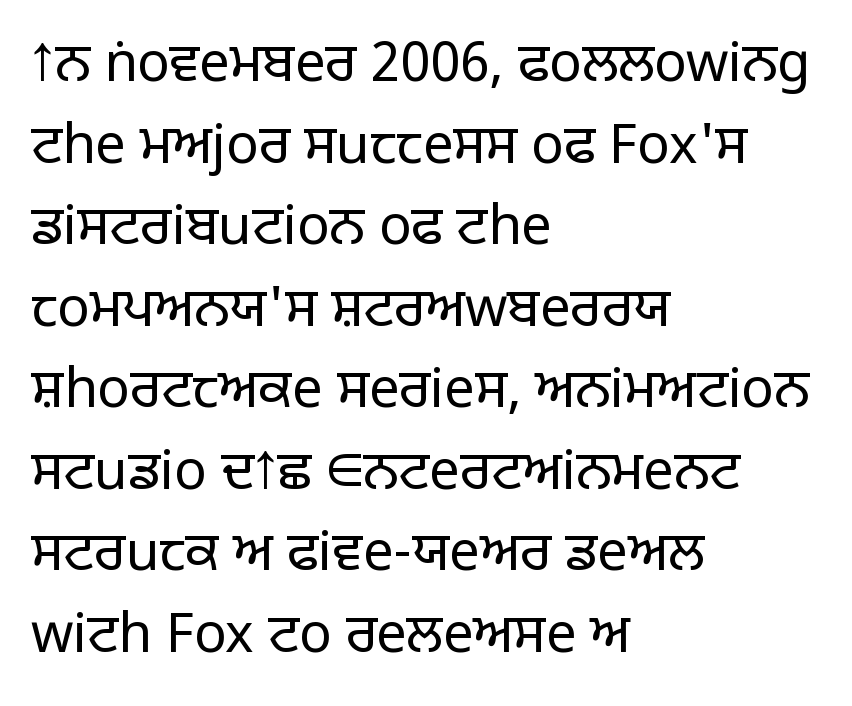
The image shows 54 px light sans-serif type, upright; set left-aligned, normal line spacing (1.51x), normal letter spacing, not underlined; low stroke contrast and a large x-height.
